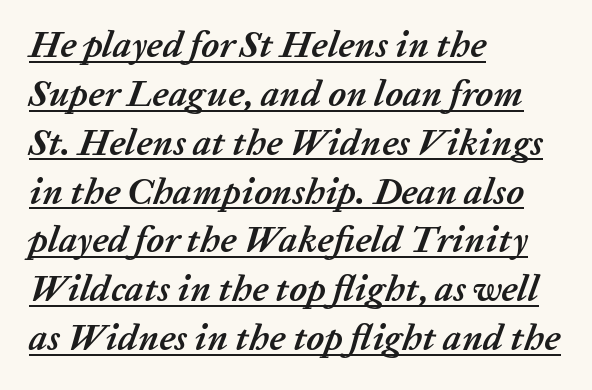
Q: Is the text bold? A: Yes.
Q: Is the text italic (slanted)? A: Yes, it leans right by about 20 degrees.
Q: Is the text underlined? A: Yes.
Q: How is the paragraph aligned? A: Left-aligned.
Q: Is the spacing between letters normal or unusually wide? A: Normal.
Q: Is the spacing between lines tight, normal or loose? A: Normal.
Q: Width (condensed, normal, or wide)? A: Normal.
Q: Stroke contrast? A: Low.
Q: x-height? A: Medium.
Q: Monospaced? A: No.
